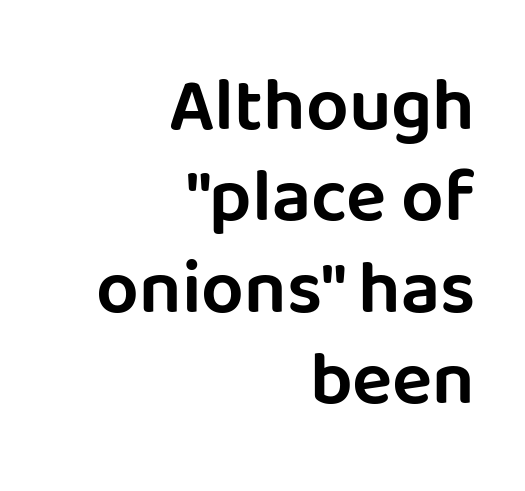
These lines were composed using upright roman letters. A typesetter would call this proportional, since set widths differ per character. Words appear dense and cohesive because spacing is normal. Each letter's strokes conclude bluntly, with no projecting serifs. Teacher's note: observe the even right margin — that is flush-right alignment. Nobody drew a line under any word here.
